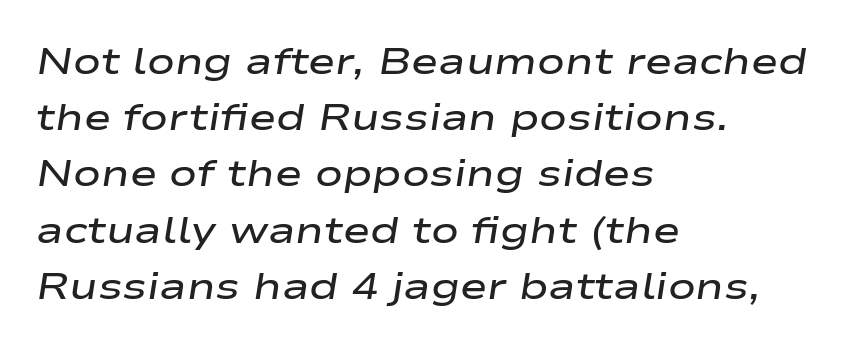
Q: Is the text bold? A: Semi-bold.
Q: Is the text italic (slanted)? A: Yes, it leans right by about 9 degrees.
Q: Is the text underlined? A: No.
Q: How is the paragraph aligned? A: Left-aligned.
Q: Is the spacing between letters normal or unusually wide? A: Normal.
Q: Is the spacing between lines tight, normal or loose? A: Normal.
Q: Width (condensed, normal, or wide)? A: Wide.
Q: Stroke contrast? A: Low.
Q: x-height? A: Medium.
Q: Monospaced? A: No.
